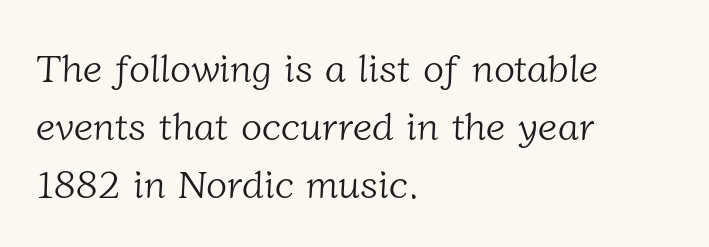
This sample has the flowing, uneven cadence of proportional lettering. Lines of text with bare space underneath. Is the block centered? No — it sits flush against the left margin. Stroke terminals: seriffed. Heaviness? Minimal to ordinary, like unemphasized prose. Does extra space separate the letters? No, they use regular spacing.
